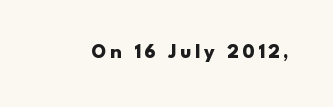
Q: Is the text bold? A: Yes.
Q: Is the text italic (slanted)? A: No, it is upright.
Q: Is the text underlined? A: No.
